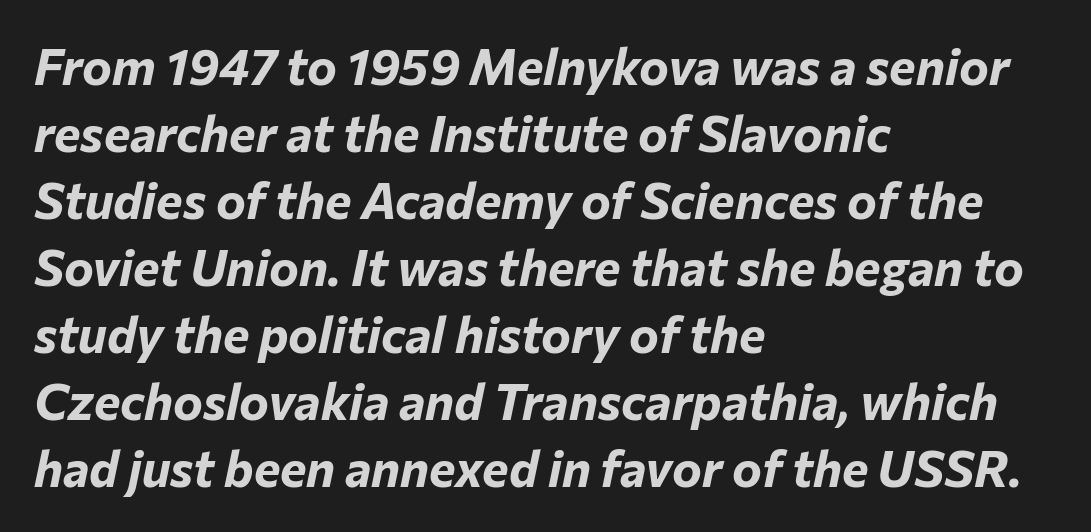
Q: Is the text bold? A: Yes.
Q: Is the text italic (slanted)? A: Yes, it leans right by about 12 degrees.
Q: Is the text underlined? A: No.
Q: How is the paragraph aligned? A: Left-aligned.
Q: Is the spacing between letters normal or unusually wide? A: Normal.
Q: Is the spacing between lines tight, normal or loose? A: Normal.
Q: Width (condensed, normal, or wide)? A: Normal.
Q: Stroke contrast? A: Low.
Q: x-height? A: Medium.
Q: Monospaced? A: No.
